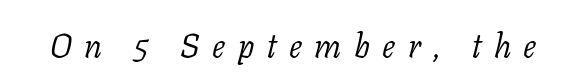
Weight: not bold — regular or lighter. A typesetter would call this heavily tracked-out type. Spacing verdict: proportional, widths tailored to each character. The face used here is seriffed, in the tradition of book romans. Observe the lean: these are italic letterforms. The foot of each line stays bare and open.
